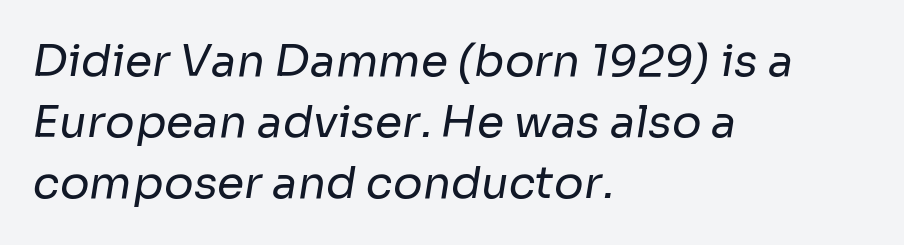
The passage shown is typed in a proportional face where columns would drift. The typeface chosen for these lines omits serifs. Underlining? Definitely not there. Each stroke keeps to a modest, everyday thickness or less.
